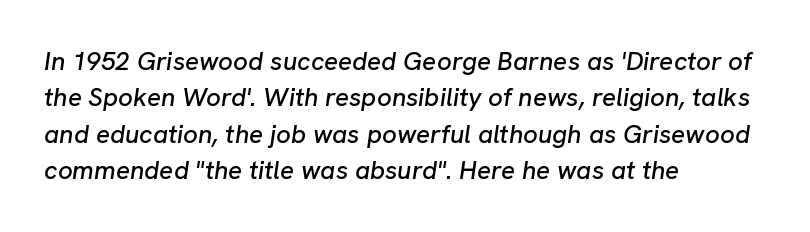
Q: Is the text italic (slanted)? A: Yes, it leans right by about 8 degrees.
Q: Is the text underlined? A: No.
Q: How is the paragraph aligned? A: Left-aligned.
Q: Is the spacing between letters normal or unusually wide? A: Normal.
Q: Is the spacing between lines tight, normal or loose? A: Normal.
